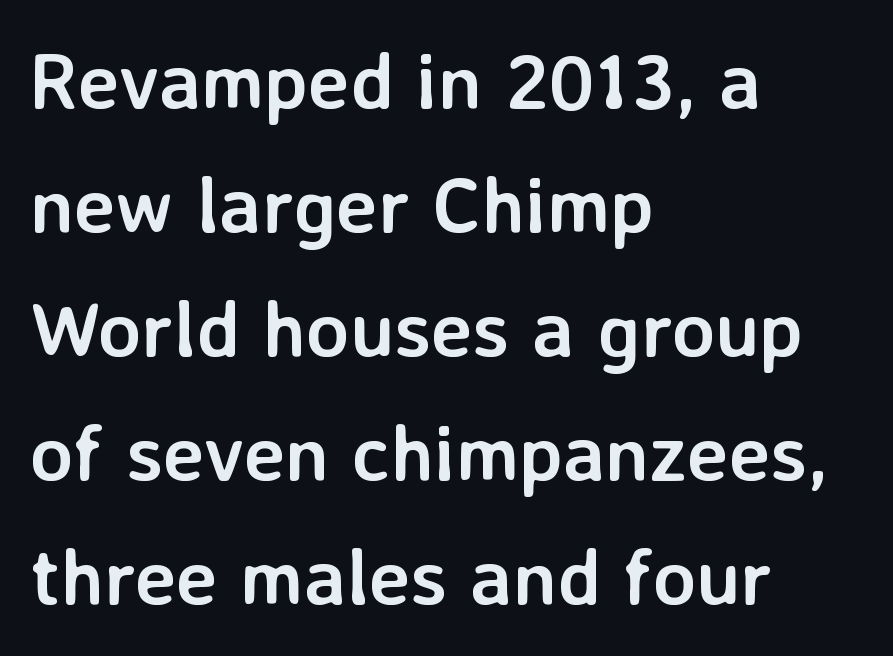
Q: Is the text bold? A: Yes.
Q: Is the text italic (slanted)? A: No, it is upright.
Q: Is the typeface a serif or a sans-serif typeface? A: Sans-serif.
Q: Is the text underlined? A: No.
Q: How is the paragraph aligned? A: Left-aligned.
Q: Is the spacing between letters normal or unusually wide? A: Normal.
Q: Is the spacing between lines tight, normal or loose? A: Normal.
Q: Width (condensed, normal, or wide)? A: Normal.
Q: Stroke contrast? A: Low.
Q: x-height? A: Medium.
Q: Monospaced? A: No.
